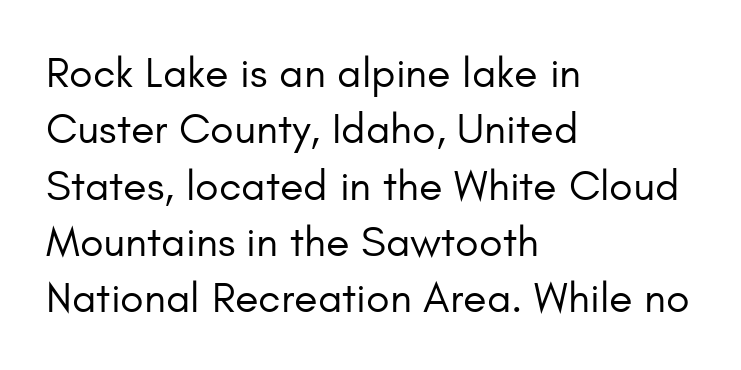
The image shows 43 px regular-weight sans-serif type, upright; set left-aligned, normal line spacing (1.31x), normal letter spacing, not underlined; low stroke contrast and a small x-height.
